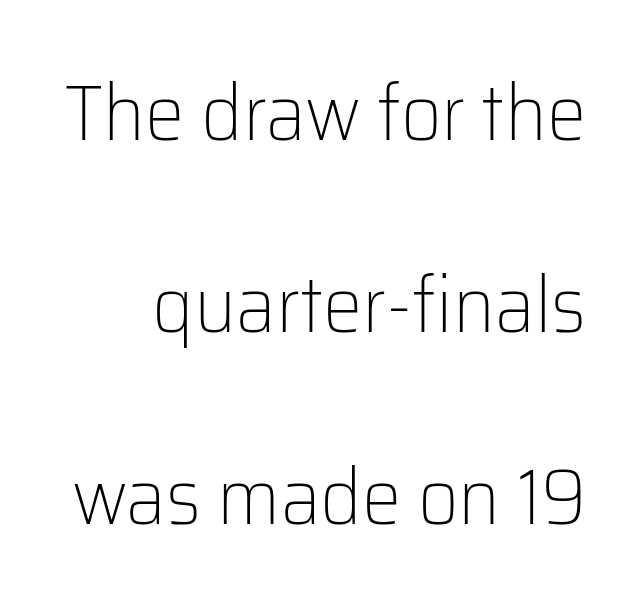
Think of a printed novel: that variable character pitch is what you see here. Look at the bottom of the vertical strokes: they stop flat, with no serifs. Vertical stems look standard width or narrower in stroke. The letters stand straight up with perfectly vertical stems.
